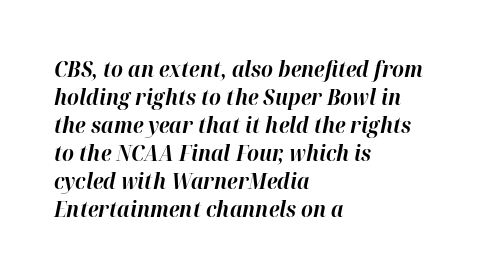
The image shows 21 px bold type, italic (leaning right); set left-aligned, normal line spacing (1.33x), normal letter spacing, not underlined.
